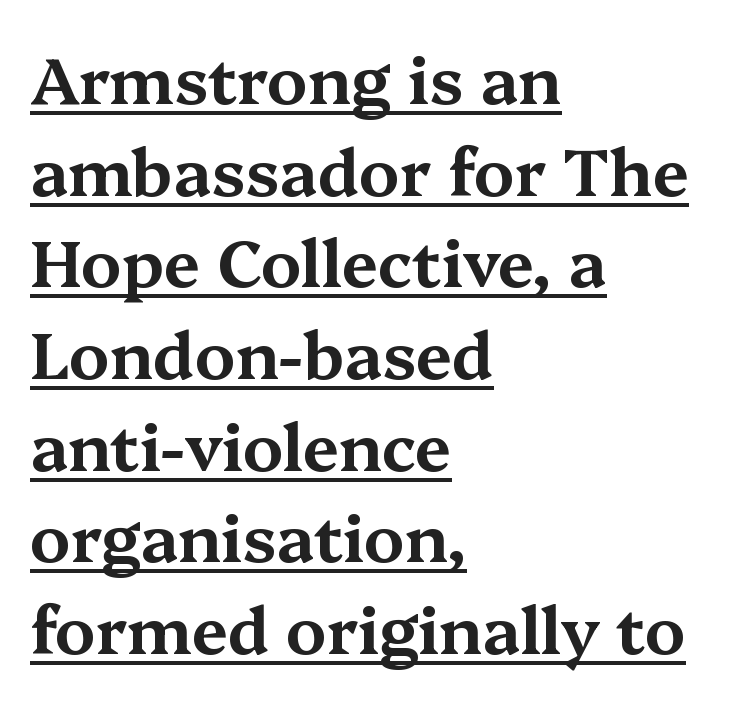
The image shows 65 px wide serif type, upright; set left-aligned, normal line spacing (1.41x), normal letter spacing, underlined; medium stroke contrast and a medium x-height.
